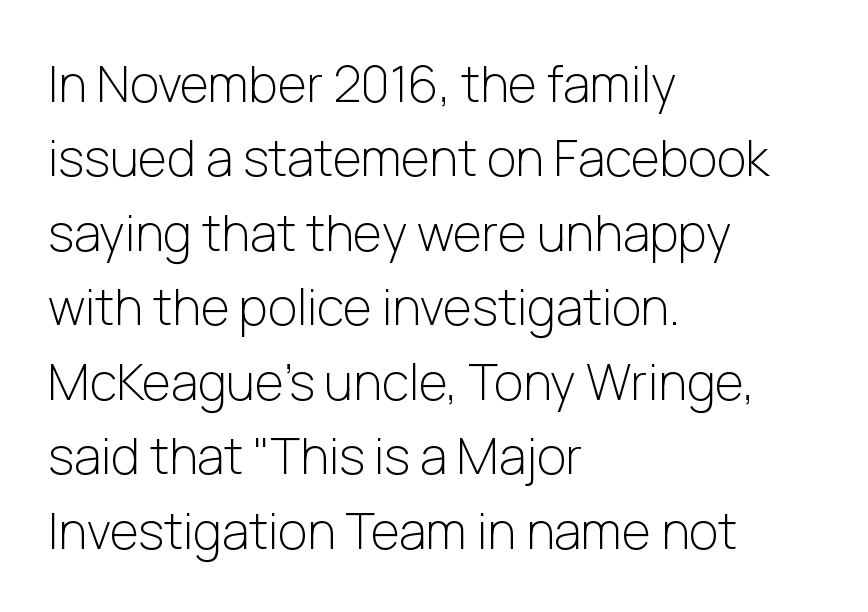
{"serif": "no", "italic": "no", "bold": "no", "weight": "light", "width": "normal", "stroke_contrast": "low", "x_height": "medium", "monospaced": "no", "underline": "no", "align": "left", "line_spacing": "normal", "line_spacing_ratio": 1.49, "letter_spacing": "normal", "letter_spacing_em": 0.0, "glyph_px": 50}
